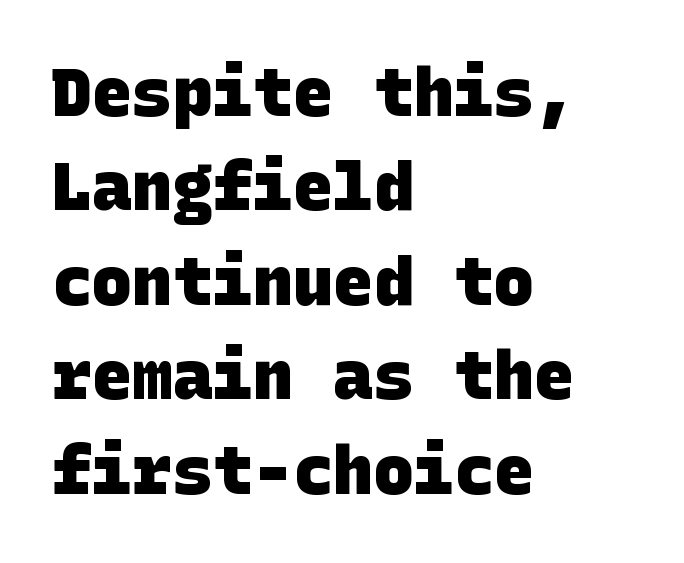
Q: Is the text bold? A: Yes.
Q: Is the typeface a serif or a sans-serif typeface? A: Sans-serif.
Q: Is the text underlined? A: No.
Q: How is the paragraph aligned? A: Left-aligned.
Q: Is the spacing between letters normal or unusually wide? A: Normal.
Q: Is the spacing between lines tight, normal or loose? A: Normal.
Q: Width (condensed, normal, or wide)? A: Normal.
Q: Stroke contrast? A: Low.
Q: x-height? A: Large.
